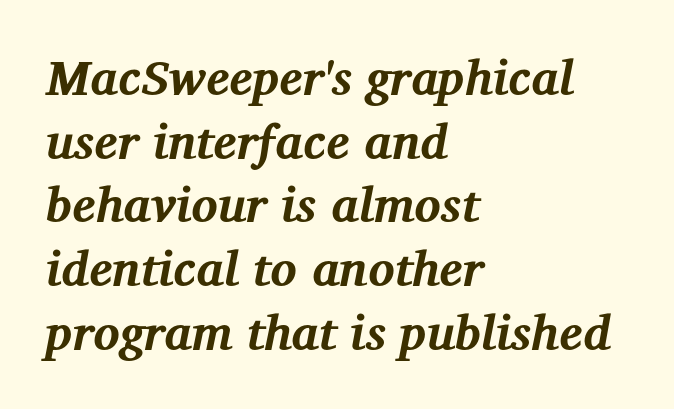
Q: Is the text bold? A: Yes.
Q: Is the text italic (slanted)? A: Yes, it leans right by about 12 degrees.
Q: Is the typeface a serif or a sans-serif typeface? A: Serif.
Q: Is the text underlined? A: No.
Q: How is the paragraph aligned? A: Left-aligned.
Q: Is the spacing between letters normal or unusually wide? A: Normal.
Q: Is the spacing between lines tight, normal or loose? A: Normal.
Q: Width (condensed, normal, or wide)? A: Normal.
Q: Stroke contrast? A: Medium.
Q: x-height? A: Medium.
Q: Monospaced? A: No.
